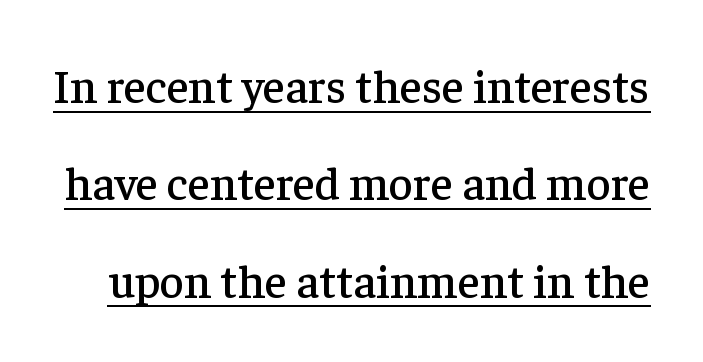
Q: Is the text italic (slanted)? A: No, it is upright.
Q: Is the typeface a serif or a sans-serif typeface? A: Serif.
Q: Is the text underlined? A: Yes.
Q: Is the spacing between letters normal or unusually wide? A: Normal.
Q: Is the spacing between lines tight, normal or loose? A: Loose.
Q: Width (condensed, normal, or wide)? A: Normal.
Q: Stroke contrast? A: Low.
Q: x-height? A: Medium.
Q: Monospaced? A: No.
